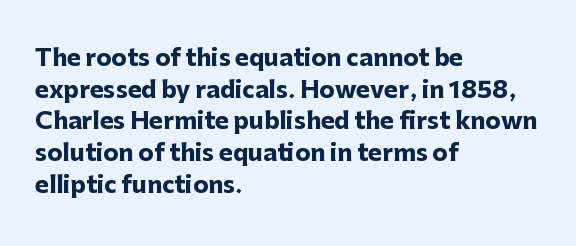
{"italic": "no", "bold": "yes", "underline": "no", "align": "left", "line_spacing": "normal", "line_spacing_ratio": 1.38, "letter_spacing": "normal", "letter_spacing_em": 0.0, "glyph_px": 23}
